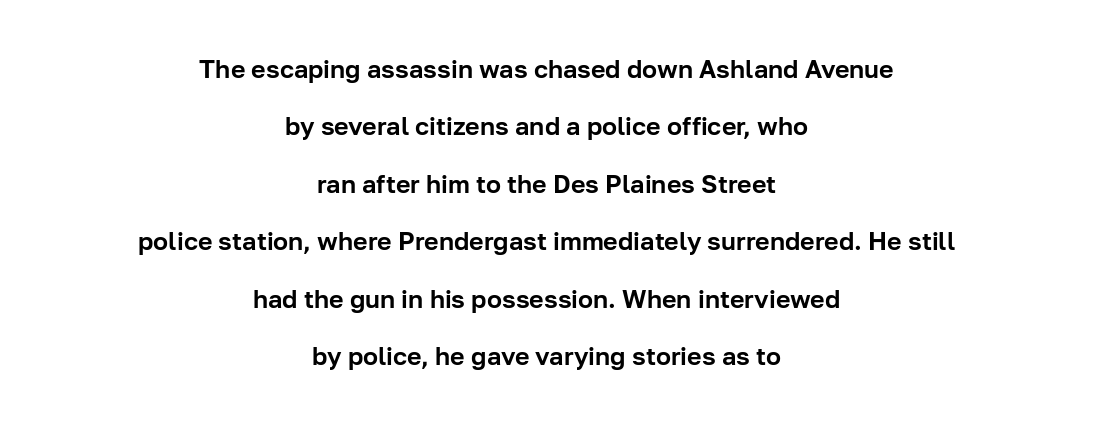
Q: Is the text italic (slanted)? A: No, it is upright.
Q: Is the text underlined? A: No.
Q: How is the paragraph aligned? A: Centered.
Q: Is the spacing between letters normal or unusually wide? A: Normal.
Q: Is the spacing between lines tight, normal or loose? A: Loose.
